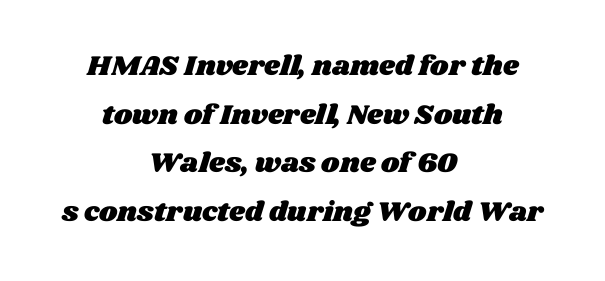
Q: Is the text underlined? A: No.
Q: How is the paragraph aligned? A: Centered.
Q: Is the spacing between letters normal or unusually wide? A: Normal.
Q: Width (condensed, normal, or wide)? A: Wide.
Q: Stroke contrast? A: Medium.
Q: x-height? A: Large.
Q: Monospaced? A: No.
